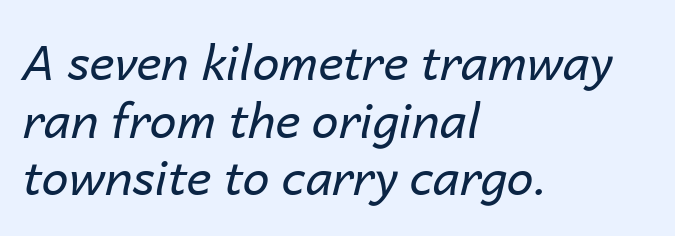
Quick note: italic. Words float on clear page, feet unadorned. The letters advance in unequal steps, a hallmark of proportional type. Alignment: flush left. On a weight scale, this lands at 450 or below. Tracking value appears to be zero — textbook default spacing.
